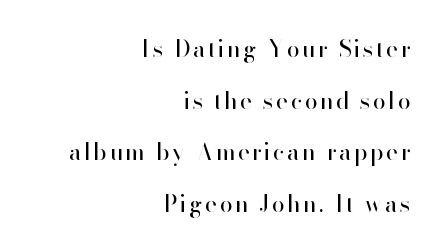
Q: Is the text bold? A: No.
Q: Is the text italic (slanted)? A: No, it is upright.
Q: Is the text underlined? A: No.
Q: How is the paragraph aligned? A: Right-aligned.
Q: Is the spacing between lines tight, normal or loose? A: Loose.
